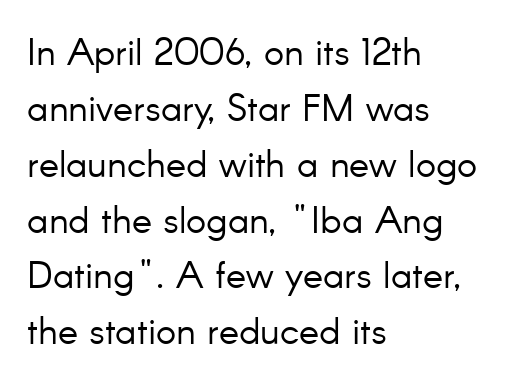
{"serif": "no", "italic": "no", "bold": "no", "weight": "light", "width": "normal", "stroke_contrast": "low", "x_height": "small", "monospaced": "no", "underline": "no", "align": "left", "line_spacing": "normal", "line_spacing_ratio": 1.47, "letter_spacing": "normal", "letter_spacing_em": 0.0, "glyph_px": 38}
